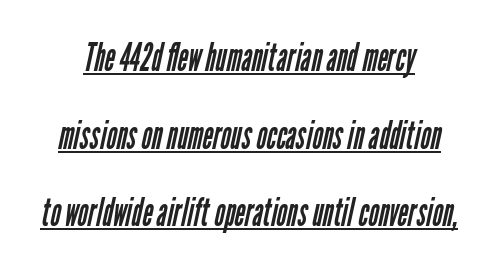
Q: Is the text bold? A: No.
Q: Is the typeface a serif or a sans-serif typeface? A: Sans-serif.
Q: Is the text underlined? A: Yes.
Q: How is the paragraph aligned? A: Centered.
Q: Is the spacing between letters normal or unusually wide? A: Normal.
Q: Is the spacing between lines tight, normal or loose? A: Loose.
Q: Width (condensed, normal, or wide)? A: Condensed.
Q: Stroke contrast? A: Low.
Q: x-height? A: Medium.
Q: Monospaced? A: No.
